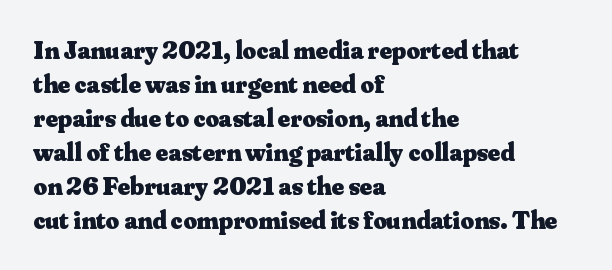
Typeset ragged right — the left edge is the straight one. Words float on clear page, feet unadorned. Vertically, the passage feels balanced, rows spaced as you'd expect. This sample uses plain, unmodified letter spacing. Summary of weight: heavy, a full bold. Characters remain perfectly vertical along every line.
